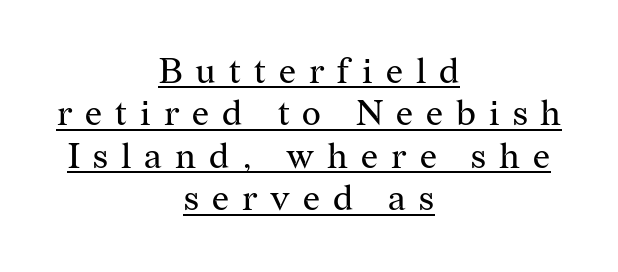
Q: Is the text bold? A: No.
Q: Is the text italic (slanted)? A: No, it is upright.
Q: Is the typeface a serif or a sans-serif typeface? A: Serif.
Q: Is the text underlined? A: Yes.
Q: How is the paragraph aligned? A: Centered.
Q: Is the spacing between letters normal or unusually wide? A: Unusually wide.
Q: Width (condensed, normal, or wide)? A: Normal.
Q: Stroke contrast? A: Medium.
Q: x-height? A: Medium.
Q: Monospaced? A: No.
